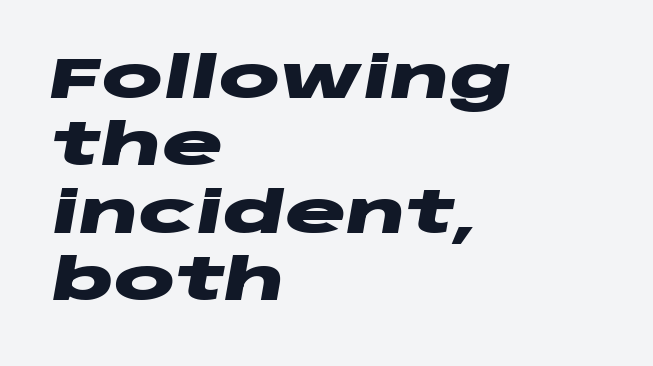
The image shows 57 px heavy, wide type, italic (leaning right); set left-aligned, line spacing 1.18x, normal letter spacing, not underlined; low stroke contrast and a large x-height.
